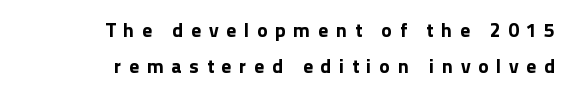
{"italic": "no", "underline": "no", "align": "right", "line_spacing_ratio": 1.82, "letter_spacing": "wide", "letter_spacing_em": 0.38, "glyph_px": 20}
